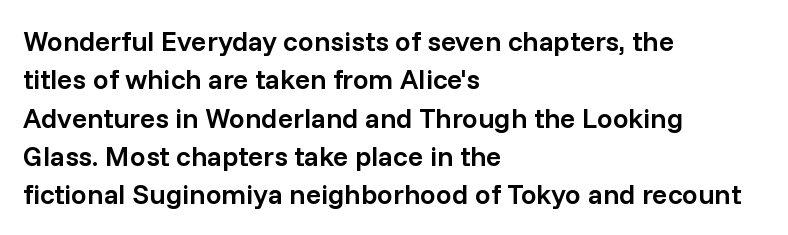
The zone under the glyphs is completely vacant. Style check: upright. You could not count columns in this text — the font is proportionally spaced. I'd call this a sans setting — the letters go barefoot. Glyph-to-glyph distance matches everyday printed text.
